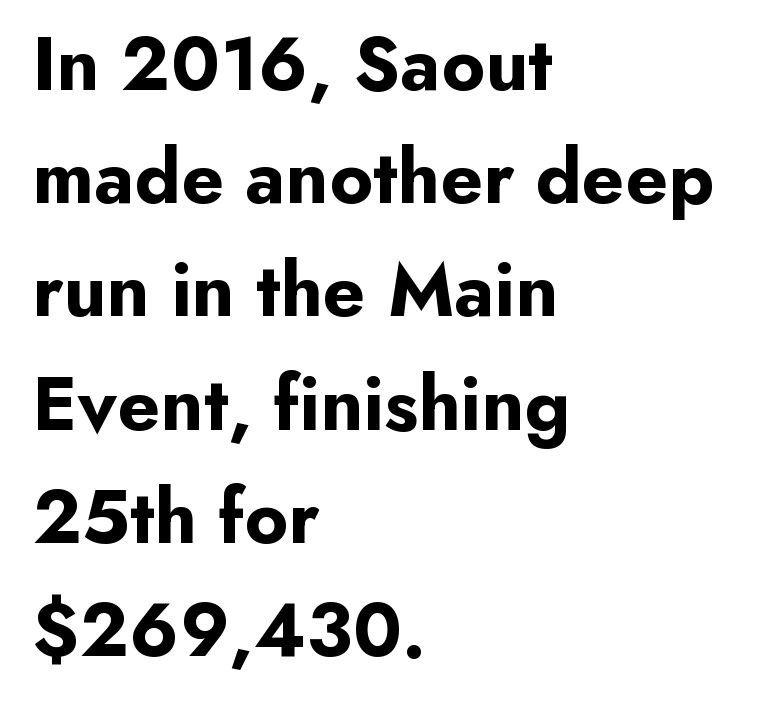
{"serif": "no", "italic": "no", "bold": "yes", "weight": "bold", "width": "normal", "stroke_contrast": "low", "x_height": "small", "monospaced": "no", "underline": "no", "align": "left", "line_spacing": "normal", "line_spacing_ratio": 1.47, "letter_spacing": "normal", "letter_spacing_em": 0.0, "glyph_px": 77}
